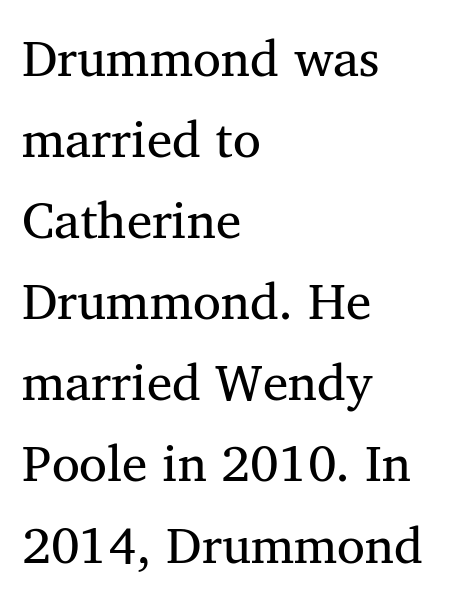
In terms of letterspacing, this is plain default setting. The characters display serif detailing at their extremities. Spacing verdict: proportional, widths tailored to each character. The passage shown stacks its lines at a standard gap.
